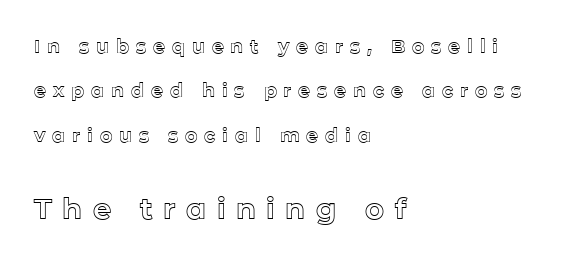
Words appear elongated and porous because spacing is wide. Note the varied advance widths — an 'i' is clearly narrower than an 'm'. Small over large — that's the arrangement of the two blocks here. The ragged edge is on the right, which tells us the setting is flush left. Unlike italic type, these characters show no tilt at all.
